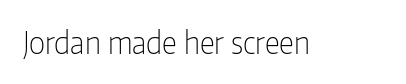
The image shows 30 px light, condensed sans-serif type, upright; set normal letter spacing, not underlined; low stroke contrast and a medium x-height.
